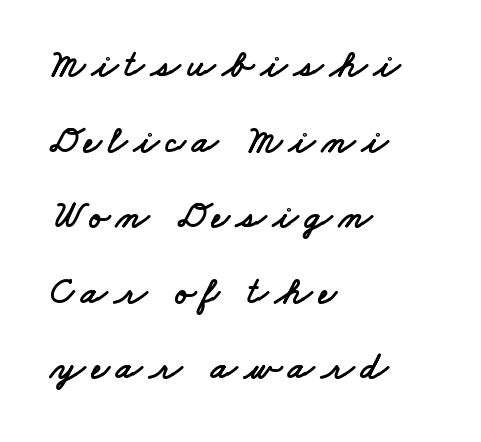
{"serif": "no", "width": "wide", "stroke_contrast": "low", "x_height": "small", "monospaced": "no", "underline": "no", "align": "left", "line_spacing": "loose", "line_spacing_ratio": 1.99, "glyph_px": 38}
